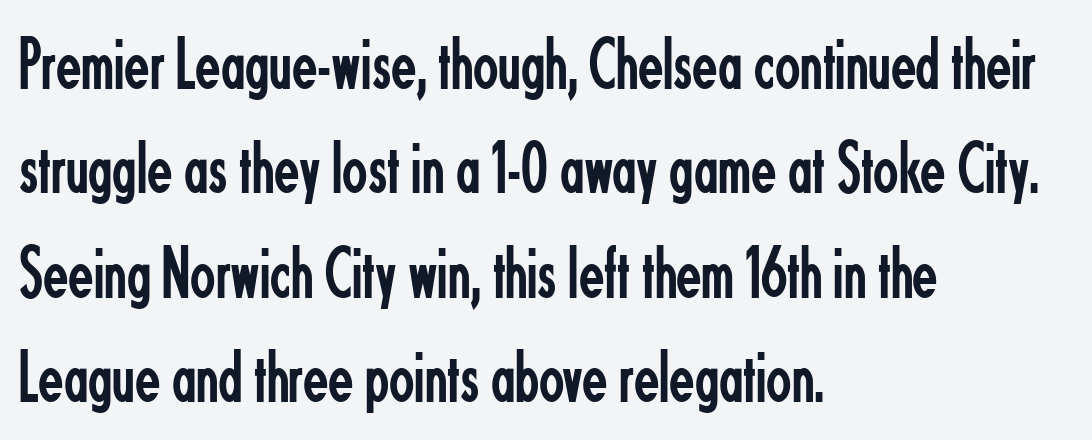
{"serif": "no", "italic": "no", "bold": "no", "weight": "regular", "width": "condensed", "stroke_contrast": "low", "x_height": "small", "monospaced": "no", "underline": "no", "align": "left", "line_spacing": "normal", "line_spacing_ratio": 1.41, "letter_spacing": "normal", "letter_spacing_em": 0.0, "glyph_px": 74}
